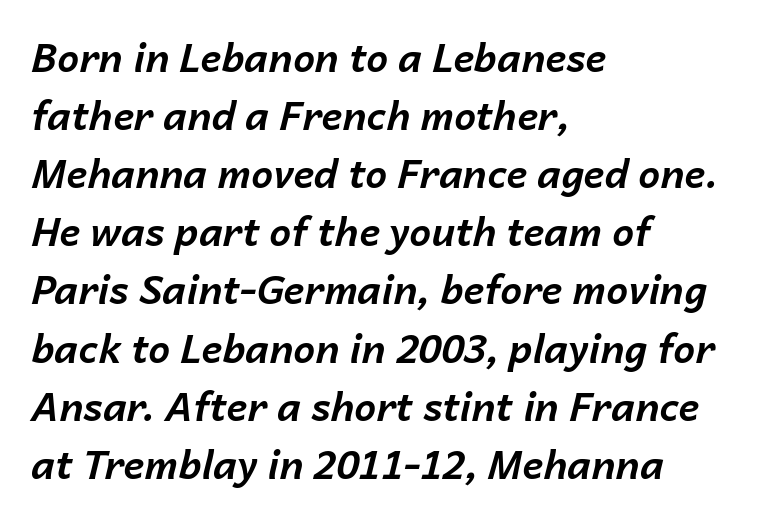
Q: Is the text bold? A: Yes.
Q: Is the text italic (slanted)? A: Yes, it leans right by about 14 degrees.
Q: Is the text underlined? A: No.
Q: How is the paragraph aligned? A: Left-aligned.
Q: Is the spacing between letters normal or unusually wide? A: Normal.
Q: Is the spacing between lines tight, normal or loose? A: Normal.
Q: Width (condensed, normal, or wide)? A: Normal.
Q: Stroke contrast? A: Low.
Q: x-height? A: Medium.
Q: Monospaced? A: No.
